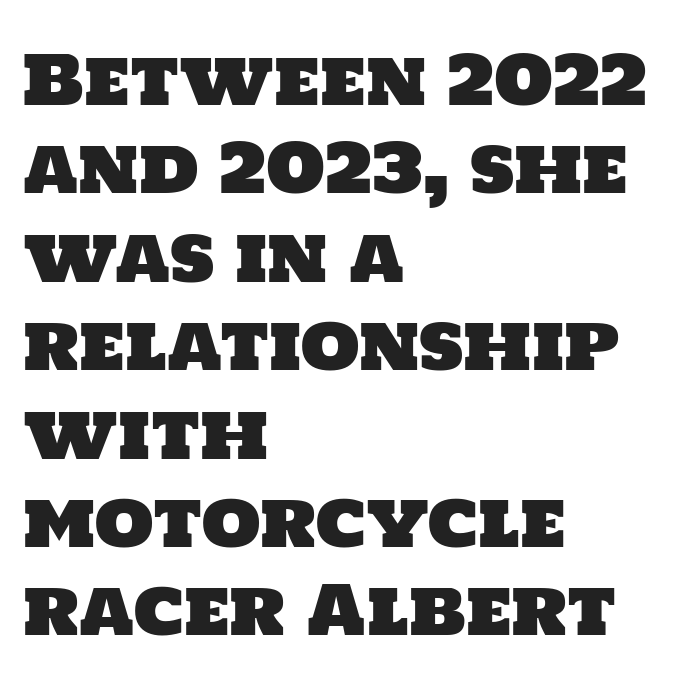
{"serif": "no", "width": "normal", "stroke_contrast": "low", "x_height": "large", "monospaced": "no", "underline": "no", "align": "left", "line_spacing": "normal", "line_spacing_ratio": 1.3, "letter_spacing": "normal", "letter_spacing_em": 0.0, "glyph_px": 68}
